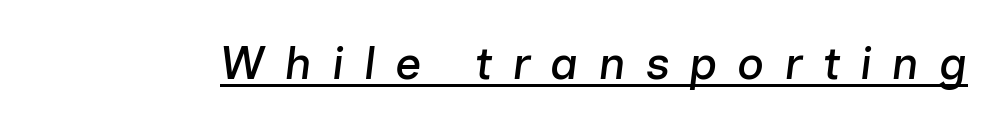
Think of a printed novel: that variable character pitch is what you see here. This sample carries an underscore along the baseline area. Quick note: italic. Display-style spreading of the glyphs; the letterfit is very open.
